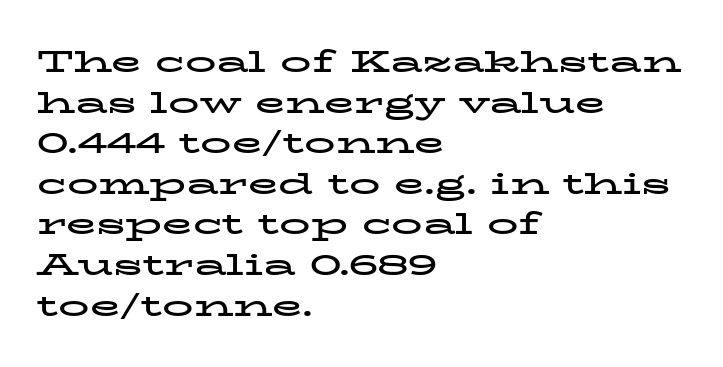
{"serif": "yes", "italic": "no", "bold": "yes", "weight": "bold", "width": "wide", "stroke_contrast": "low", "x_height": "medium", "monospaced": "no", "underline": "no", "align": "left", "line_spacing": "normal", "line_spacing_ratio": 1.31, "letter_spacing": "normal", "letter_spacing_em": 0.0, "glyph_px": 31}
